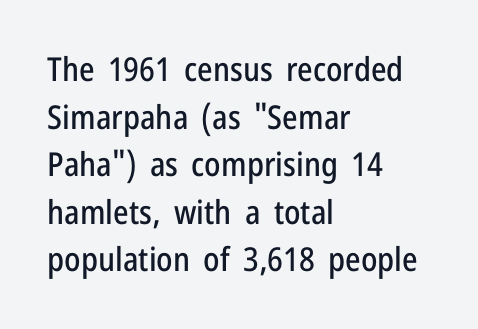
This rendering employs a face without finishing strokes, i.e., a sans-serif. Compared with typical paragraphs, the rows here are spaced about the same. A classic flush-left, rag-right setting is used for this passage. Varying glyph widths throughout — classic text-font behaviour. Tracking here is standard; glyphs follow each other at the usual distance.
